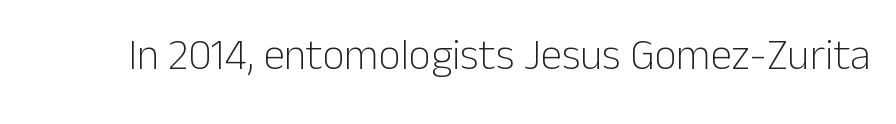
The lettering holds an erect, upright posture throughout. Summary of weight: not heavy and not bold. What stands out about the letter spacing? Nothing — it is the standard amount. The space beneath each line is pristine and unruled.
